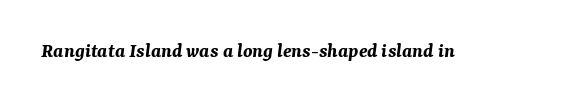
{"italic": "yes", "lean": "right", "slant_degrees": 7, "bold": "yes", "underline": "no", "letter_spacing": "normal", "letter_spacing_em": 0.0, "glyph_px": 21}
